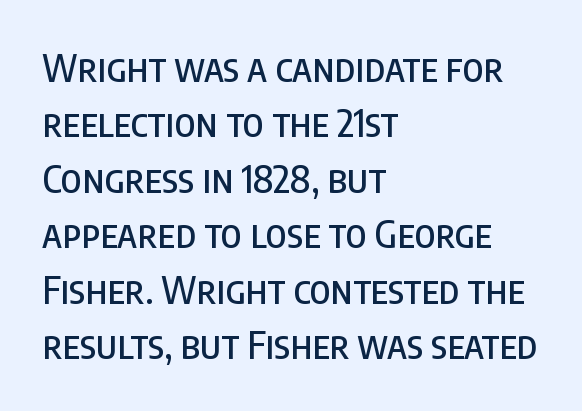
{"serif": "no", "italic": "no", "width": "condensed", "stroke_contrast": "low", "x_height": "large", "monospaced": "no", "underline": "no", "align": "left", "line_spacing": "normal", "line_spacing_ratio": 1.46, "letter_spacing": "normal", "letter_spacing_em": 0.0, "glyph_px": 38}
